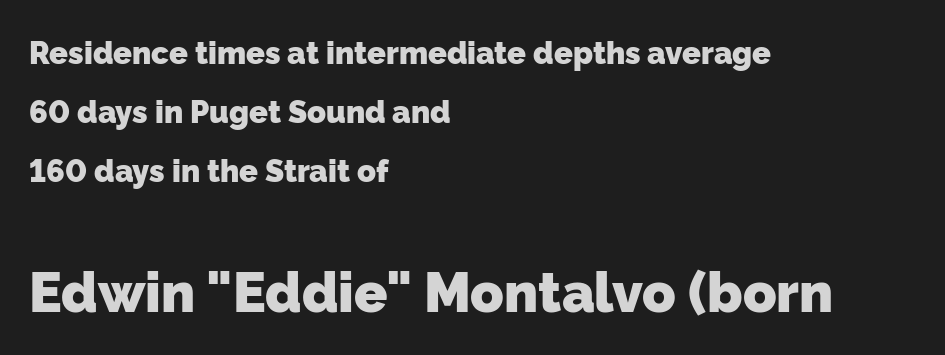
Notice how thick the strokes are: this is what a full bold looks like. Is the block centered? No — it sits flush against the left margin. Each letter keeps its own natural width here, so spacing adapts to shape. The letters carry no serifs — their stems end cleanly without finishing strokes. The type is set solid horizontally, with unmodified tracking.
